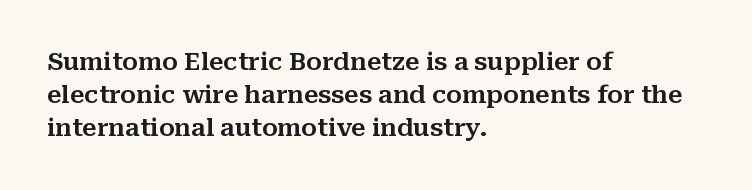
Q: Is the text italic (slanted)? A: No, it is upright.
Q: Is the text underlined? A: No.
Q: How is the paragraph aligned? A: Left-aligned.
Q: Is the spacing between letters normal or unusually wide? A: Normal.
Q: Is the spacing between lines tight, normal or loose? A: Normal.
